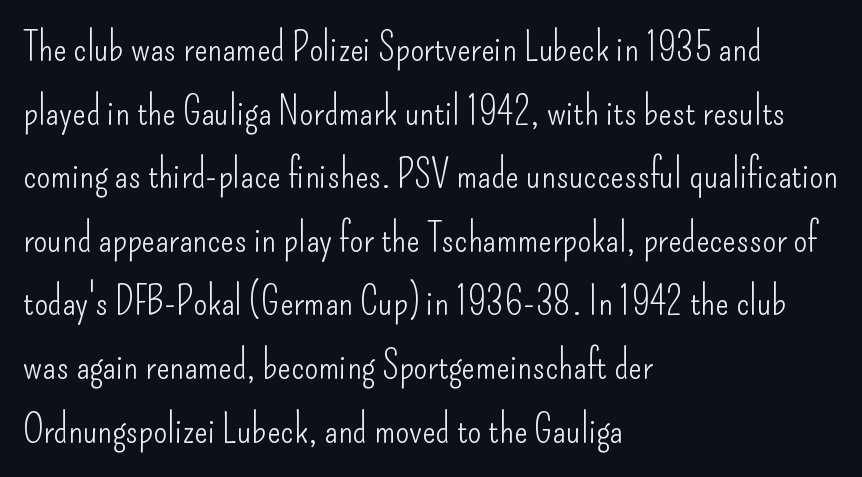
Q: Is the text bold? A: No.
Q: Is the text italic (slanted)? A: No, it is upright.
Q: Is the typeface a serif or a sans-serif typeface? A: Sans-serif.
Q: Is the text underlined? A: No.
Q: How is the paragraph aligned? A: Left-aligned.
Q: Is the spacing between letters normal or unusually wide? A: Normal.
Q: Is the spacing between lines tight, normal or loose? A: Normal.
Q: Width (condensed, normal, or wide)? A: Condensed.
Q: Stroke contrast? A: Low.
Q: x-height? A: Small.
Q: Monospaced? A: No.
